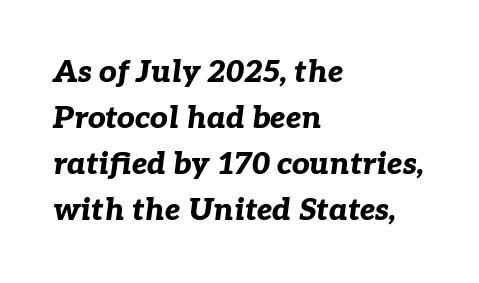
The rendering applies a slant to the glyphs. One-word summary of the alignment: left. Varying glyph widths throughout — classic text-font behaviour. Short note: letters normally spaced. Underline: absent.
